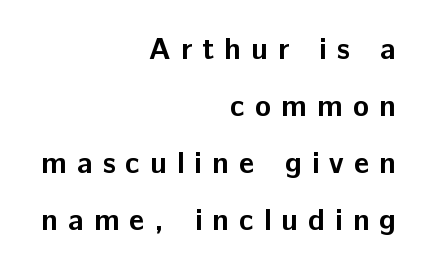
The image shows 30 px bold sans-serif type, upright; set right-aligned, loose line spacing (1.9x), unusually wide letter spacing (+0.34 em), not underlined; low stroke contrast and a medium x-height.
